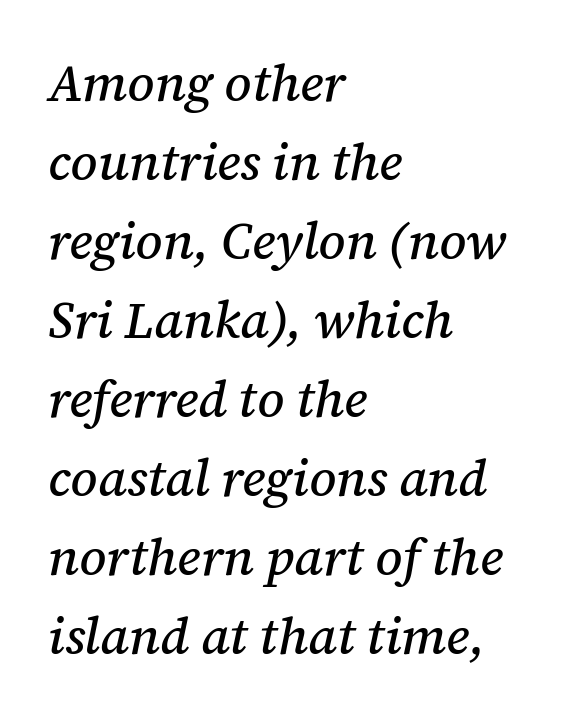
The typography opts for an oblique posture over an upright one. The space beneath each line is pristine and unruled. Looks like regular typesetting: each glyph gets only the width it needs. The face used here is seriffed, in the tradition of book romans.
